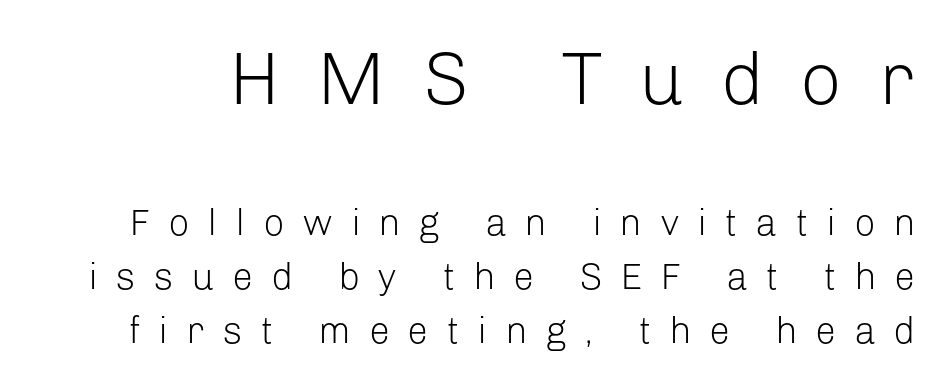
{"serif": "no", "italic": "no", "bold": "no", "weight": "light", "width": "normal", "stroke_contrast": "low", "x_height": "medium", "monospaced": "no", "underline": "no", "line_spacing": "normal", "line_spacing_ratio": 1.45, "letter_spacing": "wide", "letter_spacing_em": 0.49, "larger_block": "first", "size_ratio": 2.0, "glyph_px": 74}
